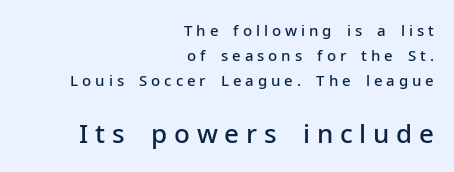
{"italic": "no", "bold": "semi", "underline": "no", "align": "right", "line_spacing": "normal", "line_spacing_ratio": 1.68, "letter_spacing": "wide", "letter_spacing_em": 0.26, "larger_block": "second", "size_ratio": 1.73, "glyph_px": 26}
